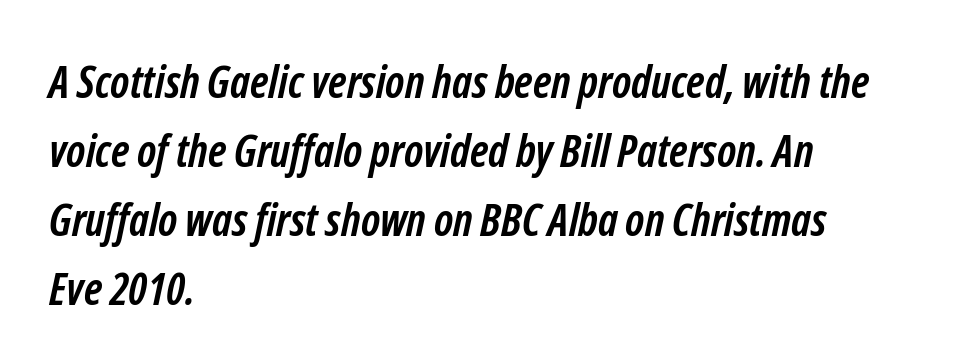
Are there feet on the stems? There aren't — it's a sans. The passage shown stacks its lines at a standard gap. Each letter keeps its own natural width here, so spacing adapts to shape. Only glyphs here, with clear space below each row.
